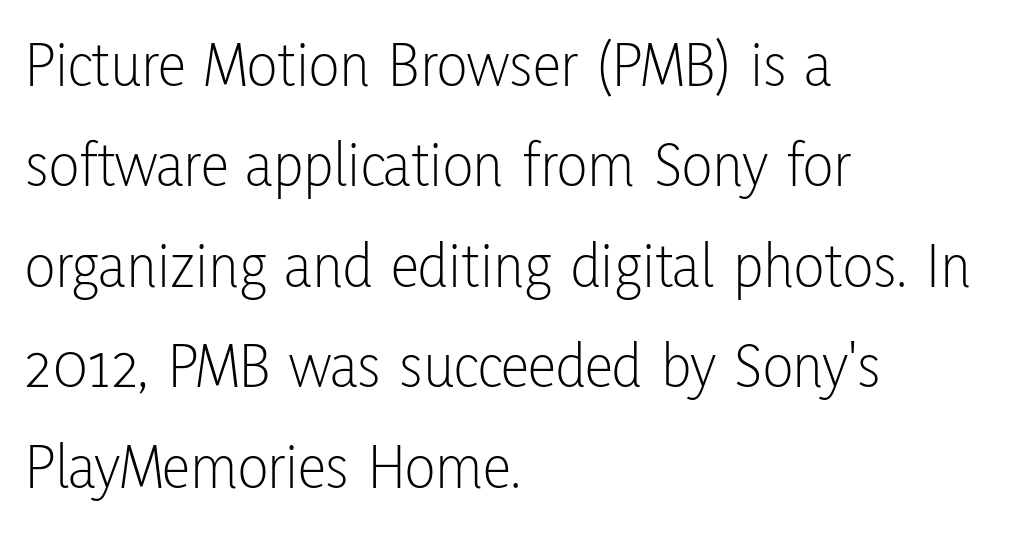
{"serif": "no", "italic": "no", "bold": "no", "weight": "light", "width": "condensed", "stroke_contrast": "low", "x_height": "medium", "monospaced": "no", "underline": "no", "align": "left", "line_spacing": "normal", "line_spacing_ratio": 1.57, "letter_spacing": "normal", "letter_spacing_em": 0.0, "glyph_px": 64}
